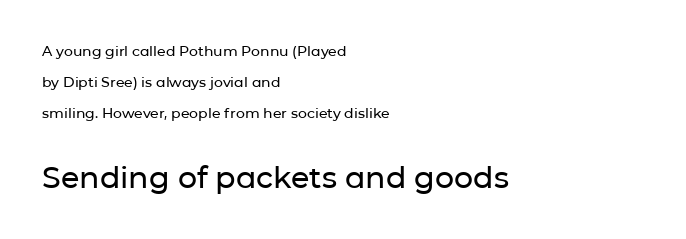
Underline: absent. You can tell it's not italic because the verticals are truly vertical. This block would shrink considerably if given ordinary leading; it's expanded now. Observe the absence of serifs on each vertical stroke in this sample. The emphasis by scale lands on block number two, below. Caption: standard tracking, unaltered.
